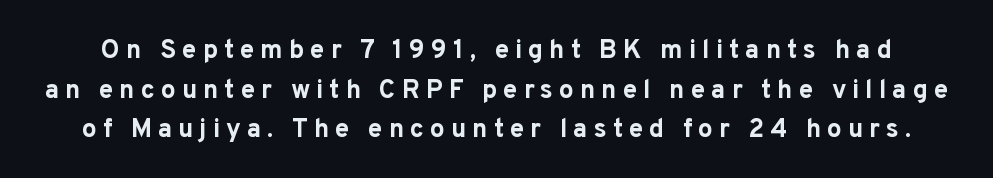
{"italic": "no", "bold": "yes", "underline": "no", "line_spacing": "normal", "line_spacing_ratio": 1.52, "letter_spacing": "wide", "letter_spacing_em": 0.23, "glyph_px": 26}
